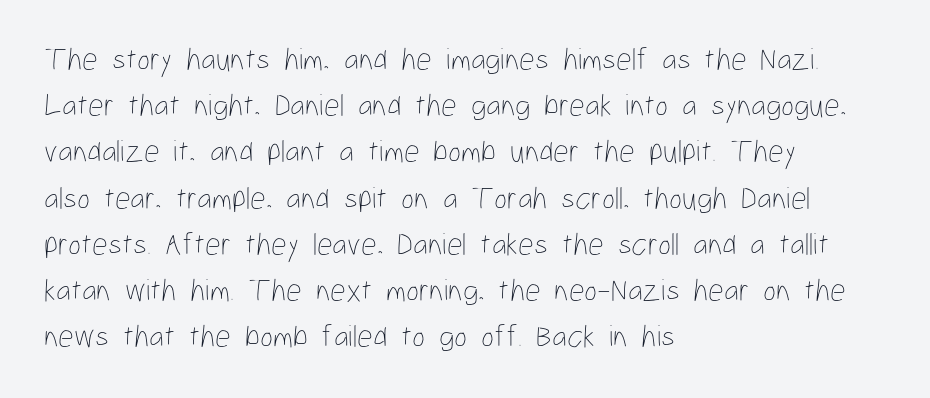
Horizontally, the lines are justified to the leading edge only. You could not count columns in this text — the font is proportionally spaced. Check under the words: just untouched page. Italic: no, the glyphs are upright roman. Weight: not bold — regular or lighter.
